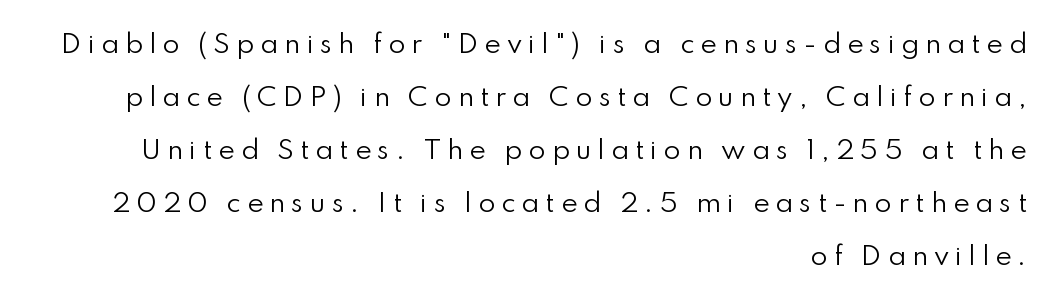
The image shows 25 px text type, upright; set right-aligned, loose line spacing (2.12x), unusually wide letter spacing (+0.24 em), not underlined.
